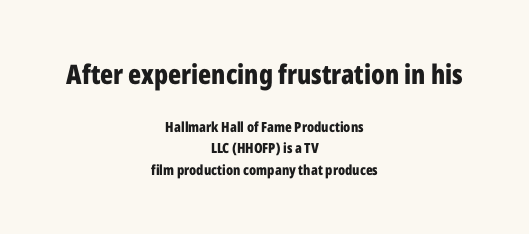
The image shows 27 px bold type, upright; set centered, normal line spacing (1.53x), normal letter spacing, not underlined; the first (top) block is 1.93x larger.
